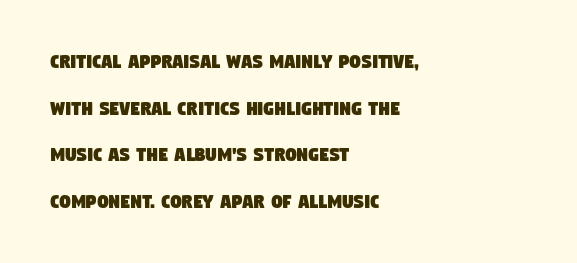
{"underline": "no", "align": "left", "line_spacing": "loose", "line_spacing_ratio": 2.12, "letter_spacing": "normal", "letter_spacing_em": 0.0, "glyph_px": 22}
